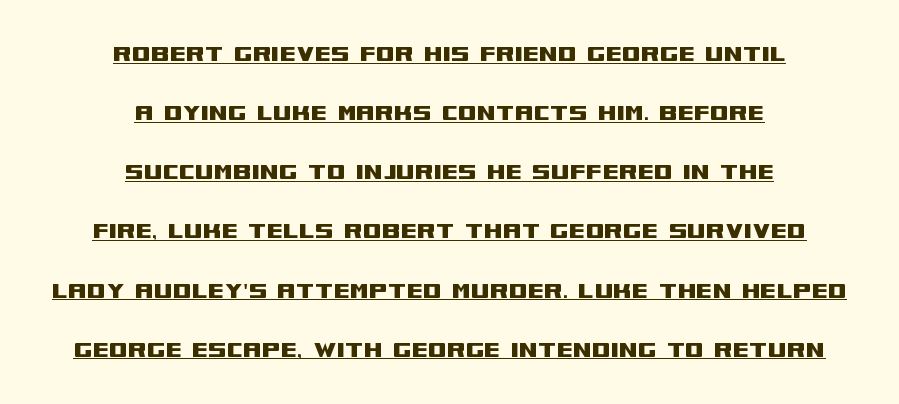
The image shows 27 px text type, upright; set centered, loose line spacing (2.19x), normal letter spacing, underlined.
